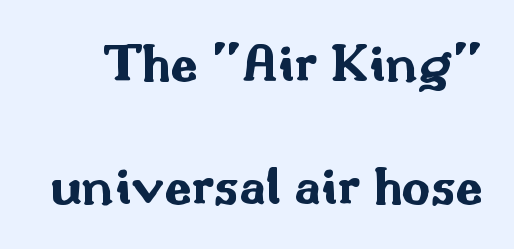
The image shows 56 px bold, wide sans-serif type, upright; set loose line spacing (2.2x), normal letter spacing, not underlined; medium stroke contrast and a small x-height.
